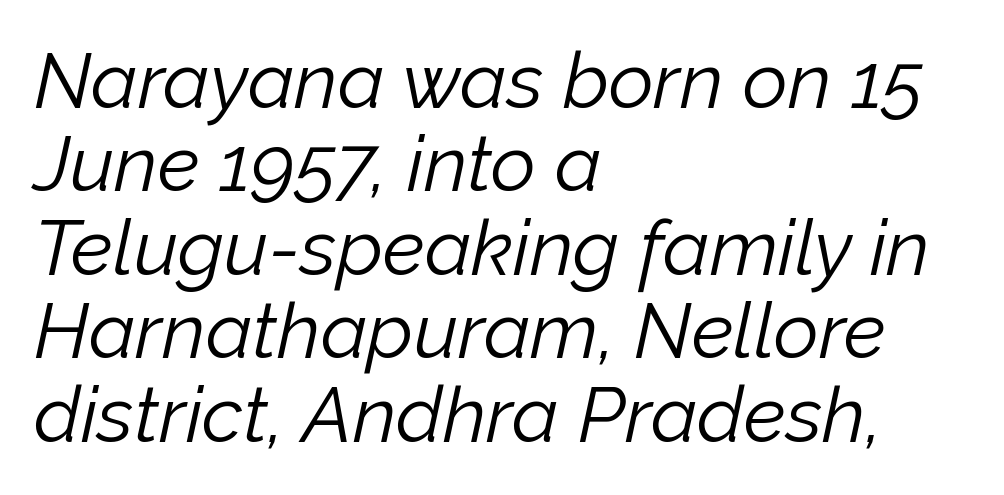
The image shows 78 px light type, italic (leaning right); set left-aligned, tight line spacing (1.07x), normal letter spacing, not underlined; low stroke contrast and a medium x-height.
